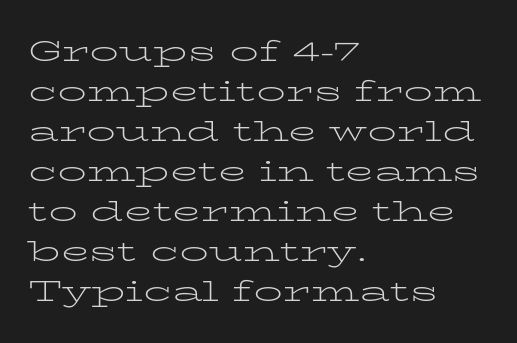
The image shows 29 px light, wide serif type, upright; set left-aligned, normal line spacing (1.38x), normal letter spacing, not underlined; low stroke contrast and a medium x-height.
